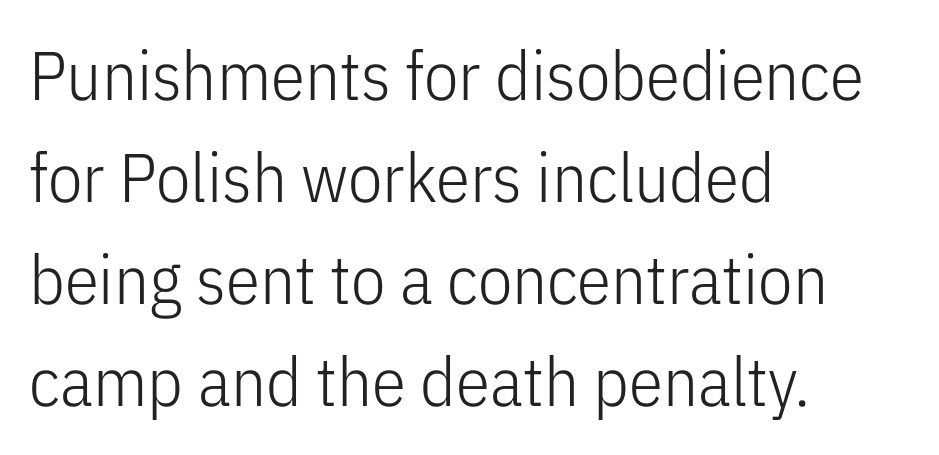
The horizontal fit of the characters is conventional and even. The setting favours the left margin, as ordinary paragraphs usually do. The letters advance in unequal steps, a hallmark of proportional type. The lettering stays uniformly vertical, giving the passage a roman look.
